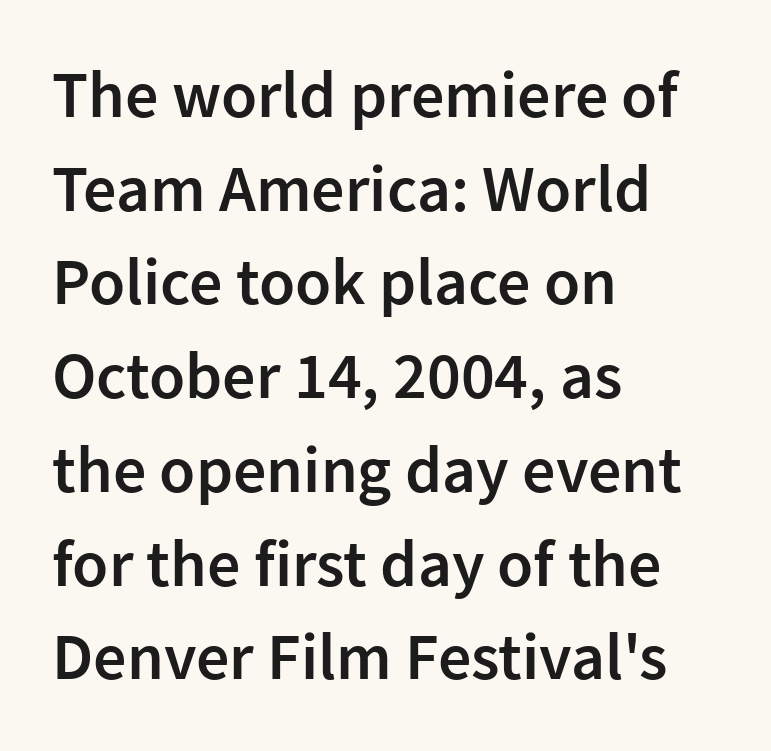
The image shows 66 px semibold sans-serif type, upright; set left-aligned, normal line spacing (1.42x), normal letter spacing, not underlined; low stroke contrast and a medium x-height.
